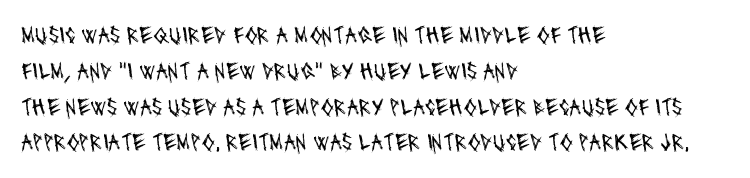
Q: Is the text bold? A: No.
Q: Is the text underlined? A: No.
Q: How is the paragraph aligned? A: Left-aligned.
Q: Is the spacing between letters normal or unusually wide? A: Normal.
Q: Is the spacing between lines tight, normal or loose? A: Normal.
